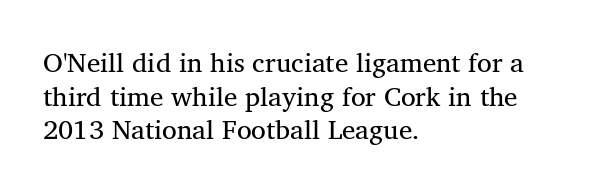
Q: Is the text bold? A: No.
Q: Is the text underlined? A: No.
Q: How is the paragraph aligned? A: Left-aligned.
Q: Is the spacing between letters normal or unusually wide? A: Normal.
Q: Is the spacing between lines tight, normal or loose? A: Normal.
